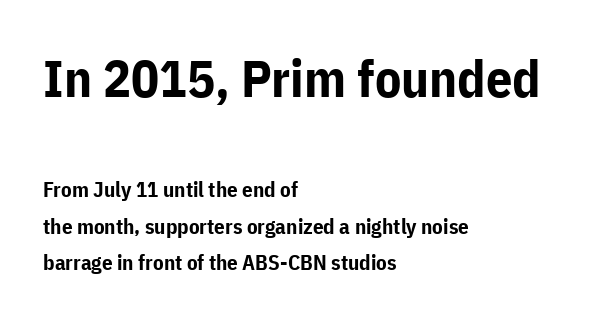
Reading top to bottom, the characters get smaller at the block break. The lettering stays uniformly vertical, giving the passage a roman look. The rendering anchors every line to the left-hand side. Note the varied advance widths — an 'i' is clearly narrower than an 'm'.
